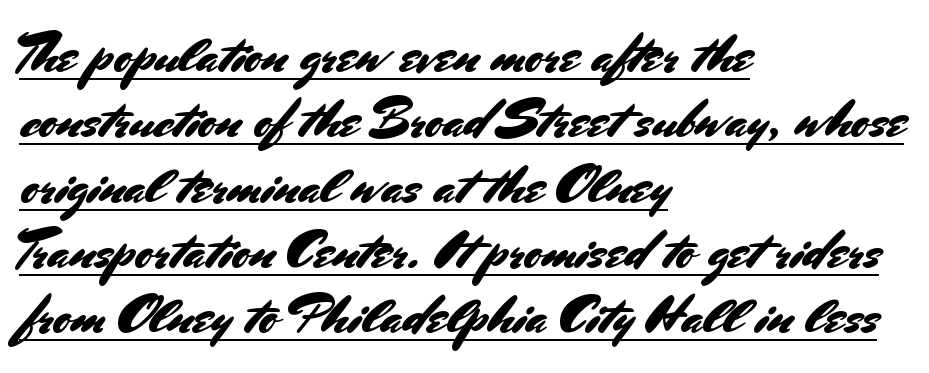
Q: Is the text italic (slanted)? A: Yes.
Q: Is the typeface a serif or a sans-serif typeface? A: Sans-serif.
Q: Is the text underlined? A: Yes.
Q: How is the paragraph aligned? A: Left-aligned.
Q: Is the spacing between letters normal or unusually wide? A: Normal.
Q: Width (condensed, normal, or wide)? A: Normal.
Q: Stroke contrast? A: Medium.
Q: x-height? A: Small.
Q: Monospaced? A: No.
